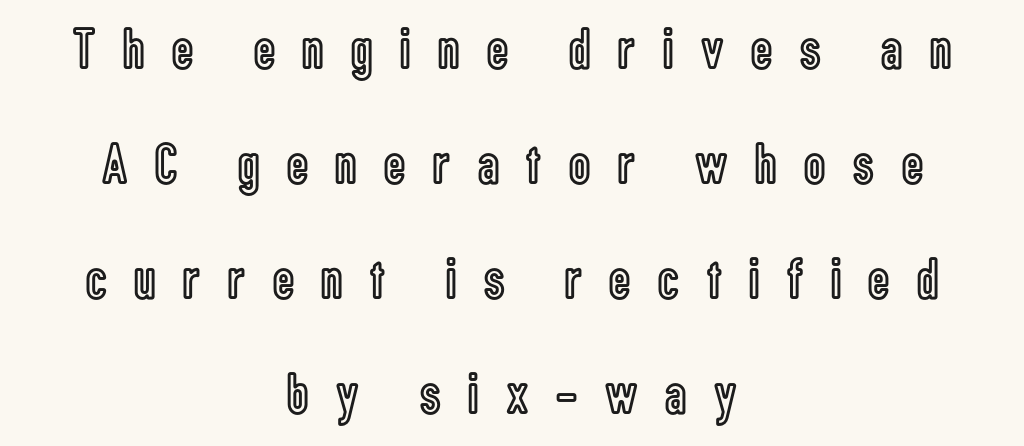
Notice the wide empty band between every row — that's loose leading. A typesetter would call this proportional, since set widths differ per character. The tracking jumps out immediately: characters are airy and widely separated. Where is the straight margin? There isn't one; the lines are centered.
